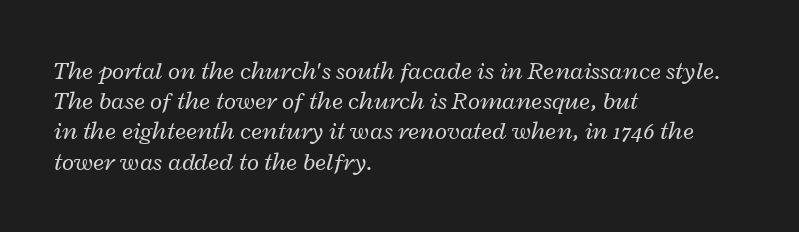
Q: Is the text bold? A: No.
Q: Is the text italic (slanted)? A: Yes, it leans right by about 12 degrees.
Q: Is the text underlined? A: No.
Q: How is the paragraph aligned? A: Left-aligned.
Q: Is the spacing between letters normal or unusually wide? A: Normal.
